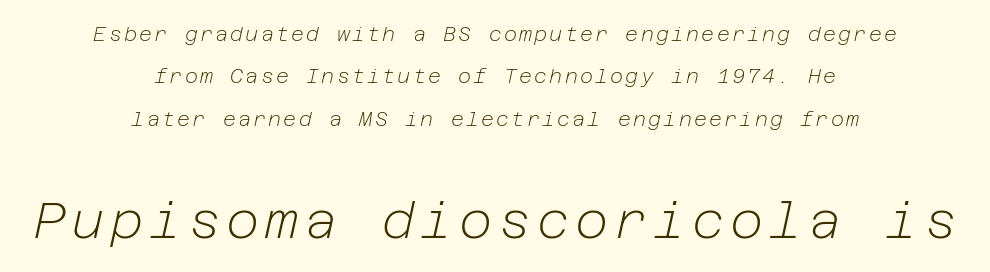
{"italic": "yes", "lean": "right", "slant_degrees": 12, "bold": "no", "weight": "light", "width": "normal", "stroke_contrast": "low", "x_height": "medium", "underline": "no", "align": "center", "line_spacing": "loose", "line_spacing_ratio": 2.12, "larger_block": "second", "size_ratio": 2.55, "glyph_px": 51}
